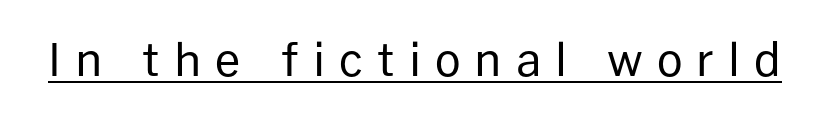
The image shows 45 px regular-weight sans-serif type, upright; set unusually wide letter spacing (+0.31 em), underlined; low stroke contrast and a medium x-height.
